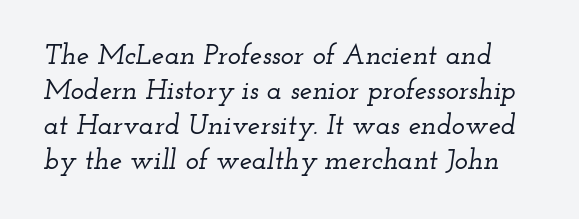
Type without underlining. Is the type slanted? Yes — the strokes lean at a clear angle. If you measured baseline to baseline, you'd find a middling distance. Each letter's strokes conclude with small projecting serifs. The gaps between neighbouring characters are ordinary and unremarkable.
